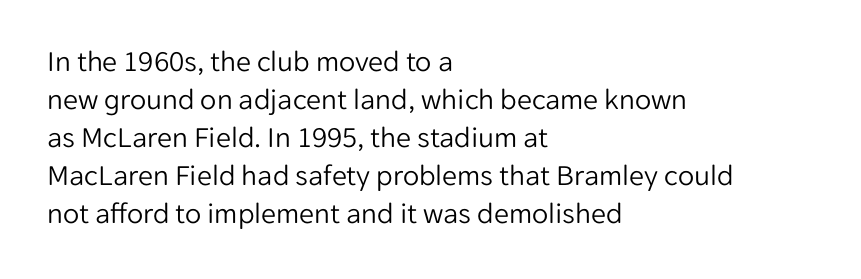
A clean baseline with only descenders dipping below it. A typesetter would mark this as roman, not italic. Looks like regular typesetting: each glyph gets only the width it needs. Compared with typical paragraphs, the rows here are spaced about the same. The passage shown is typeset with a sans-serif family.
